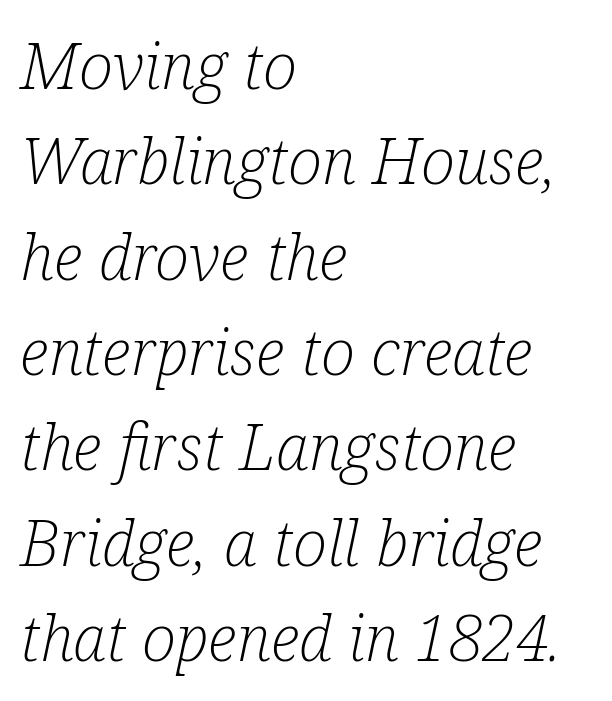
{"serif": "yes", "italic": "yes", "lean": "right", "slant_degrees": 12, "bold": "no", "weight": "light", "width": "condensed", "stroke_contrast": "low", "x_height": "medium", "monospaced": "no", "underline": "no", "align": "left", "line_spacing": "normal", "line_spacing_ratio": 1.49, "letter_spacing": "normal", "letter_spacing_em": 0.0, "glyph_px": 64}
